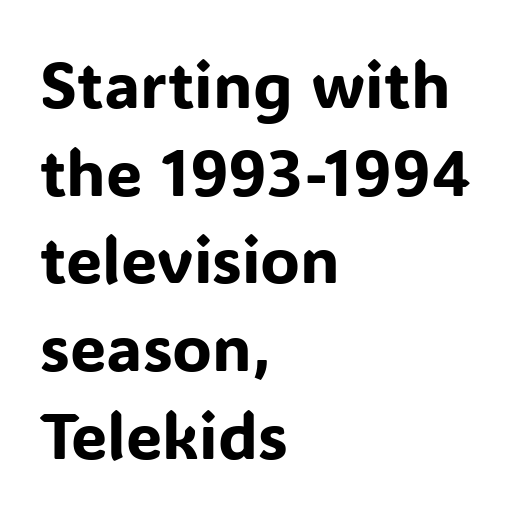
{"serif": "no", "italic": "no", "width": "normal", "stroke_contrast": "low", "x_height": "medium", "monospaced": "no", "underline": "no", "align": "left", "line_spacing": "normal", "line_spacing_ratio": 1.35, "letter_spacing": "normal", "letter_spacing_em": 0.0, "glyph_px": 65}
